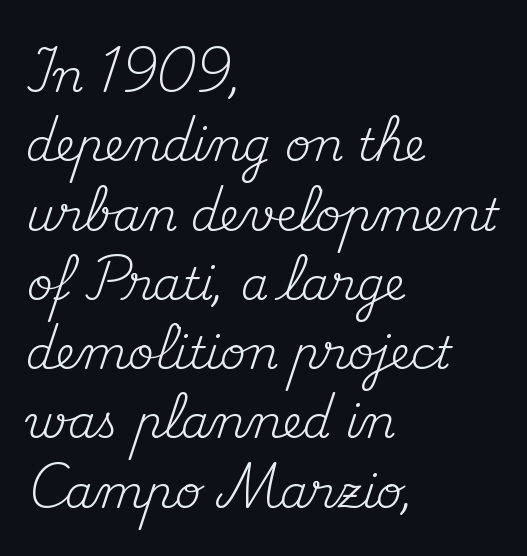
{"serif": "yes", "bold": "no", "weight": "regular", "width": "normal", "stroke_contrast": "medium", "x_height": "small", "monospaced": "no", "underline": "no", "align": "left", "line_spacing": "normal", "line_spacing_ratio": 1.54, "letter_spacing": "normal", "letter_spacing_em": 0.0, "glyph_px": 45}
